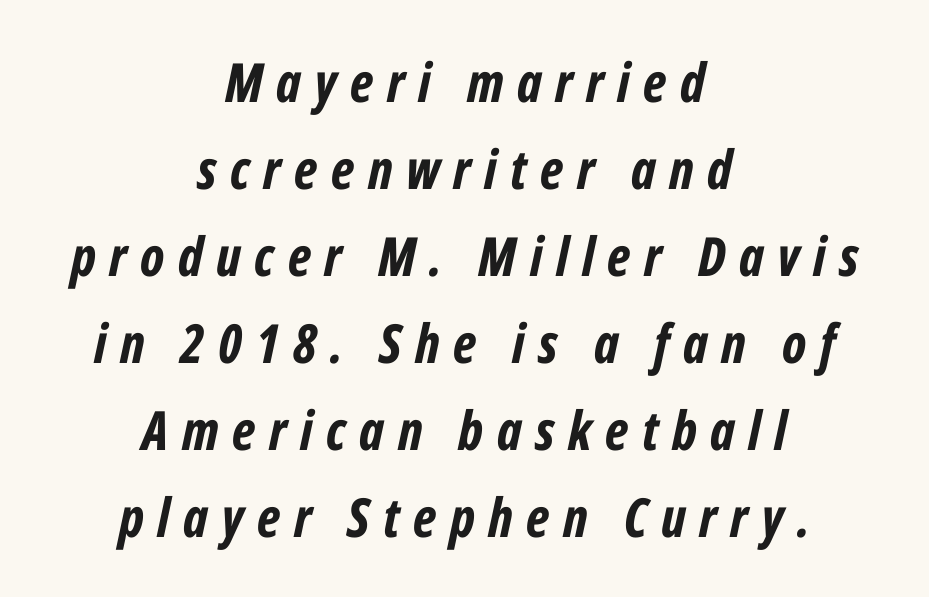
The image shows 54 px bold, condensed type, italic (leaning right); set centered, normal line spacing (1.61x), unusually wide letter spacing (+0.25 em), not underlined; low stroke contrast and a medium x-height.
